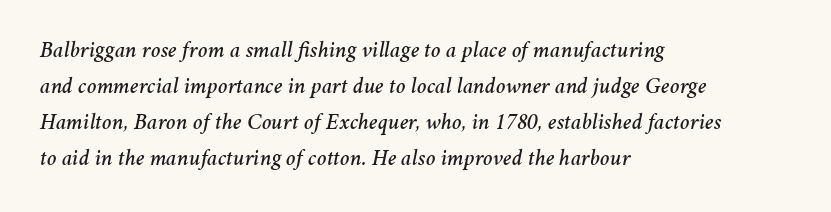
The horizontal fit of the characters is conventional and even. These lines stack with their left ends in a neat column. The vertical gap from one line to the next is medium. Words float on clear page, feet unadorned.
